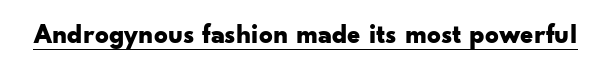
The letters stand straight up with perfectly vertical stems. Between one letter and the next there's only the usual sliver of space. Underlining? Definitely there. Strokes here are thick enough to call this a true bold.
